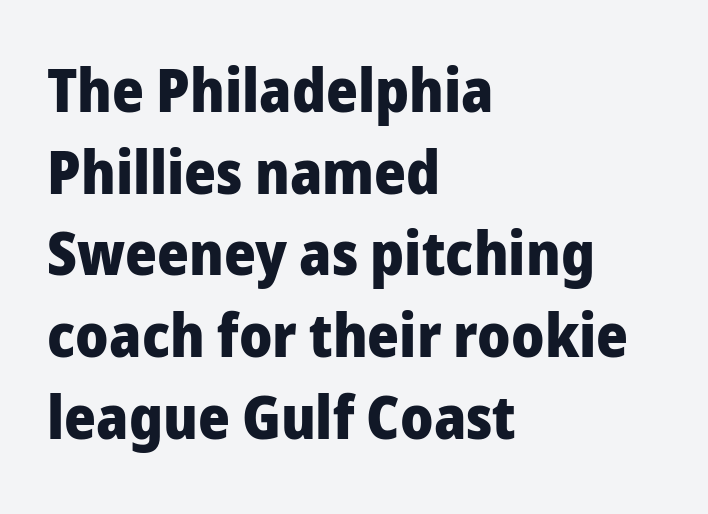
Line starts are locked; line ends wander. The designer left line spacing at the default. Do the letters lean? They stand straight. Is this a fixed-width face? No — the glyphs have proportional, varying widths.
